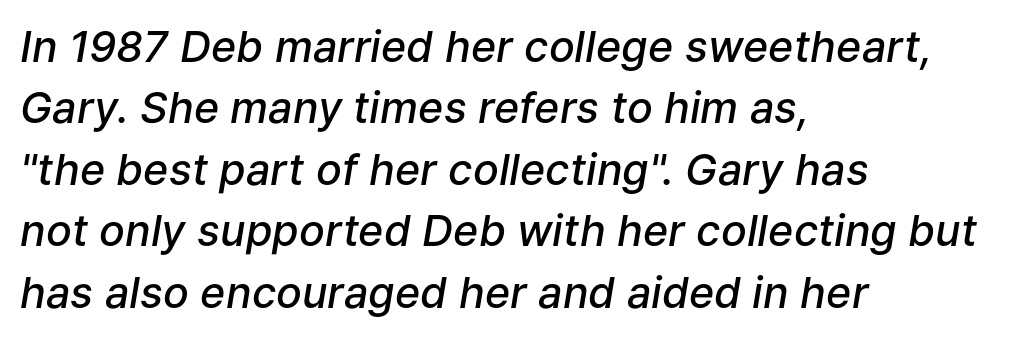
Q: Is the text bold? A: Semi-bold.
Q: Is the text italic (slanted)? A: Yes, it leans right by about 9 degrees.
Q: Is the text underlined? A: No.
Q: How is the paragraph aligned? A: Left-aligned.
Q: Is the spacing between letters normal or unusually wide? A: Normal.
Q: Is the spacing between lines tight, normal or loose? A: Normal.
Q: Width (condensed, normal, or wide)? A: Normal.
Q: Stroke contrast? A: Low.
Q: x-height? A: Medium.
Q: Monospaced? A: No.
